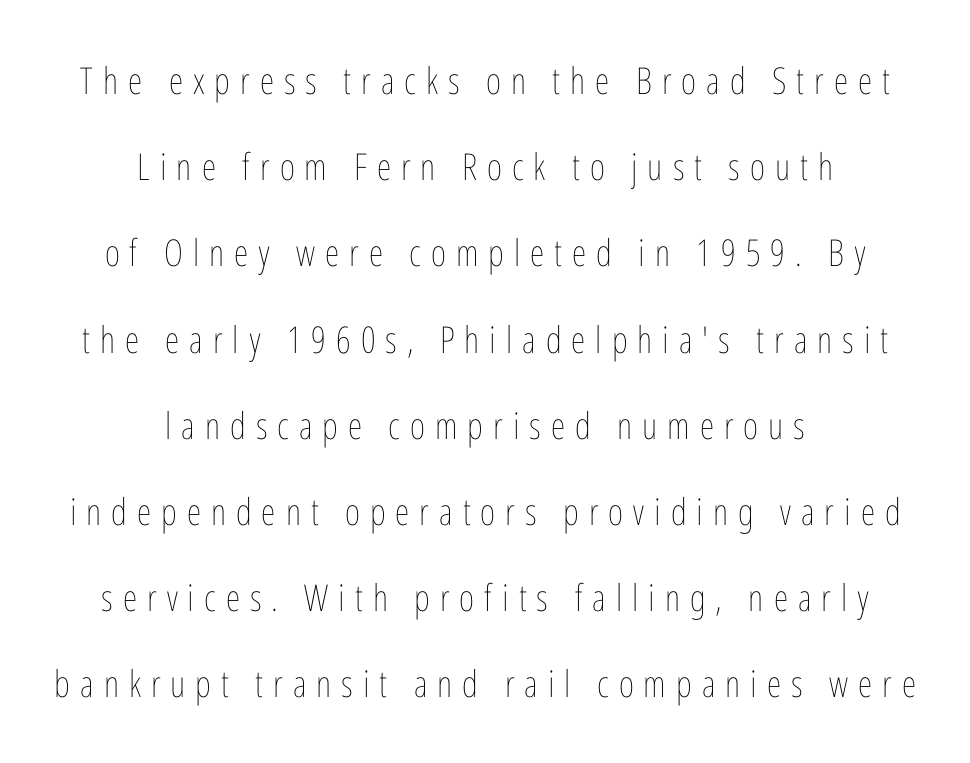
{"italic": "no", "bold": "no", "weight": "thin", "width": "condensed", "stroke_contrast": "low", "x_height": "medium", "monospaced": "no", "underline": "no", "align": "center", "line_spacing": "loose", "line_spacing_ratio": 2.33, "letter_spacing": "wide", "letter_spacing_em": 0.27, "glyph_px": 37}
